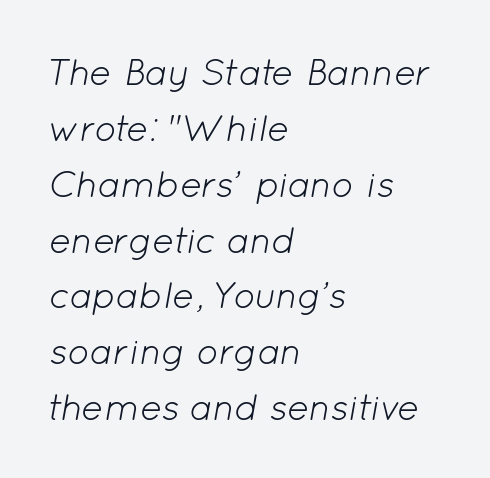
The paragraph shown leans on its left margin. The passage shown is typed in a proportional face where columns would drift. The letterforms sit at book weight or below. A bare baseline throughout the passage.
